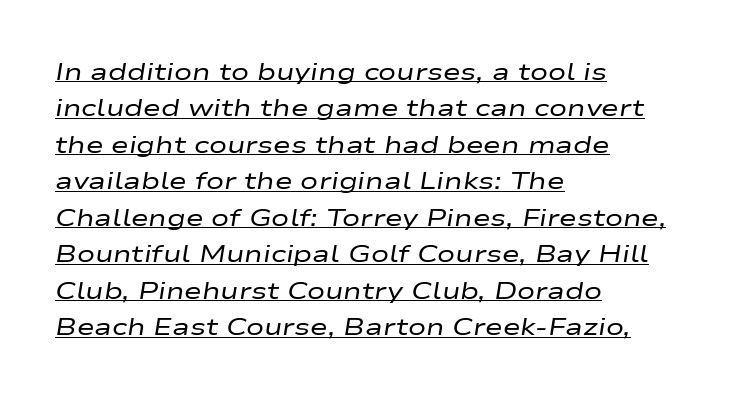
A typesetter would mark this as italic. The lines sit at an ordinary, default distance from one another. Does a line run under the words? Yes, clearly. No heavy texture on the line: the type isn't bold. Line beginnings align vertically; line endings do not. Glyph-to-glyph distance matches everyday printed text.
